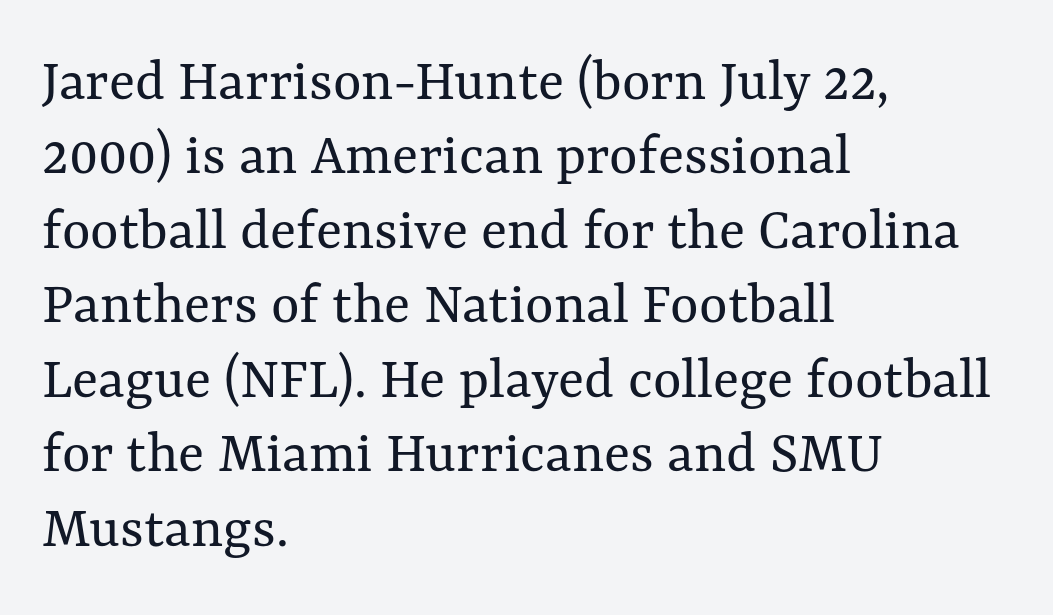
The image shows 61 px regular-weight type, upright; set left-aligned, line spacing 1.22x, normal letter spacing, not underlined; medium stroke contrast and a medium x-height.
